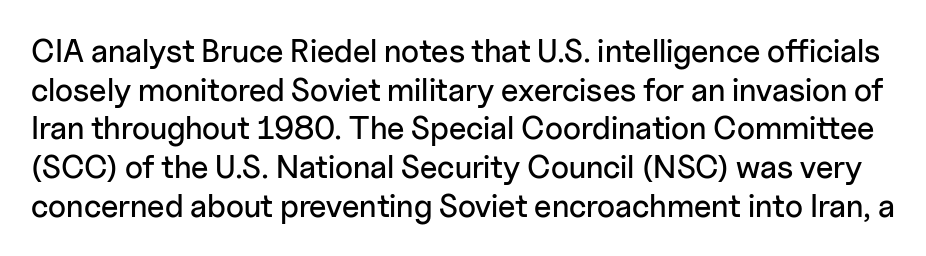
The image shows 32 px sans-serif type, upright; set line spacing 1.21x, normal letter spacing, not underlined; low stroke contrast and a medium x-height.
